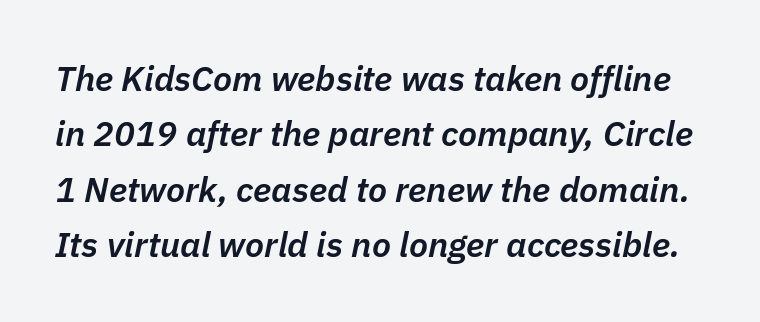
{"italic": "yes", "lean": "right", "slant_degrees": 11, "bold": "semi", "weight": "semibold", "width": "normal", "stroke_contrast": "low", "x_height": "medium", "monospaced": "no", "underline": "no", "line_spacing": "normal", "line_spacing_ratio": 1.58, "letter_spacing": "normal", "letter_spacing_em": 0.0, "glyph_px": 35}
